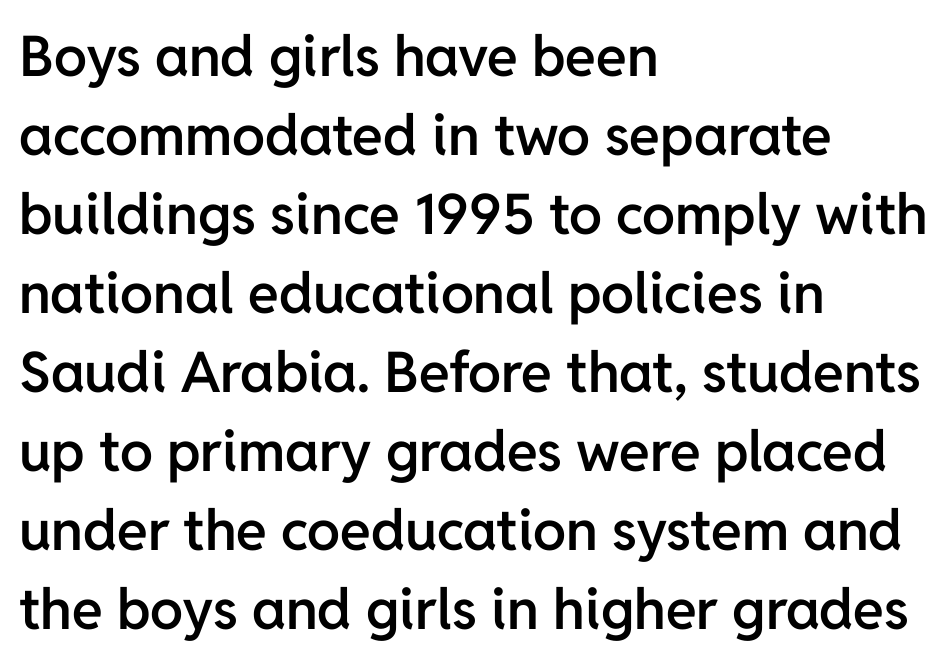
The image shows 56 px semibold sans-serif type, upright; set left-aligned, normal line spacing (1.41x), normal letter spacing, not underlined; low stroke contrast and a medium x-height.
